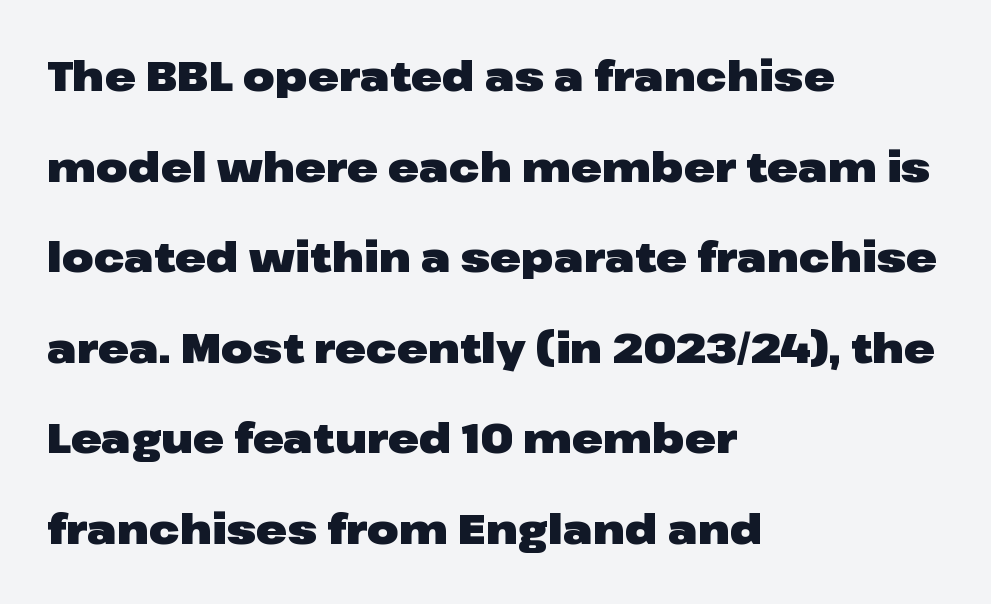
Compared with typical paragraphs, the rows here are farther apart. Students, this is bold: see how much ink each stroke carries. Spacing verdict: proportional, widths tailored to each character. In terms of letterspacing, this is plain default setting.
